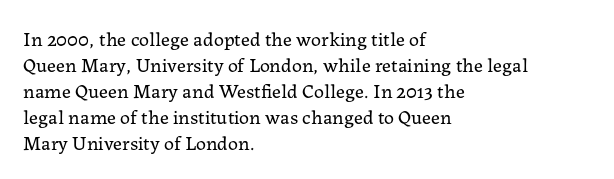
{"italic": "no", "bold": "no", "underline": "no", "align": "left", "line_spacing": "normal", "line_spacing_ratio": 1.3, "letter_spacing": "normal", "letter_spacing_em": 0.0, "glyph_px": 20}
